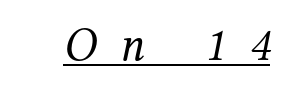
Q: Is the text bold? A: No.
Q: Is the text italic (slanted)? A: Yes, it leans right by about 12 degrees.
Q: Is the typeface a serif or a sans-serif typeface? A: Serif.
Q: Is the text underlined? A: Yes.
Q: Is the spacing between letters normal or unusually wide? A: Unusually wide.
Q: Width (condensed, normal, or wide)? A: Normal.
Q: Stroke contrast? A: Medium.
Q: x-height? A: Medium.
Q: Monospaced? A: No.
